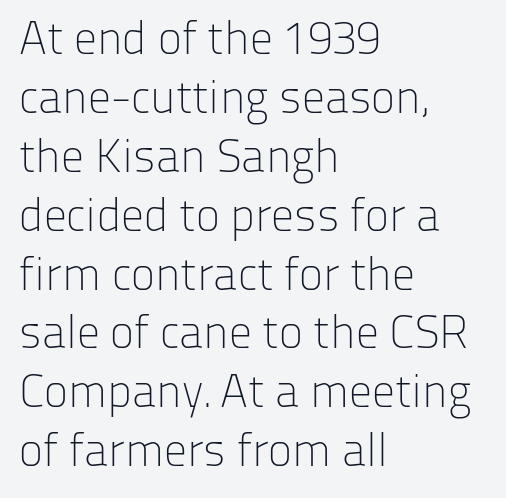
Q: Is the text bold? A: No.
Q: Is the text italic (slanted)? A: No, it is upright.
Q: Is the typeface a serif or a sans-serif typeface? A: Sans-serif.
Q: Is the text underlined? A: No.
Q: How is the paragraph aligned? A: Left-aligned.
Q: Is the spacing between letters normal or unusually wide? A: Normal.
Q: Is the spacing between lines tight, normal or loose? A: Normal.
Q: Width (condensed, normal, or wide)? A: Normal.
Q: Stroke contrast? A: Low.
Q: x-height? A: Medium.
Q: Monospaced? A: No.
